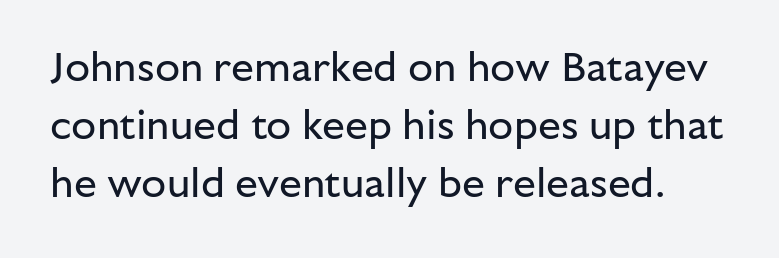
Q: Is the text bold? A: No.
Q: Is the text italic (slanted)? A: No, it is upright.
Q: Is the typeface a serif or a sans-serif typeface? A: Sans-serif.
Q: Is the text underlined? A: No.
Q: Is the spacing between letters normal or unusually wide? A: Normal.
Q: Is the spacing between lines tight, normal or loose? A: Normal.
Q: Width (condensed, normal, or wide)? A: Normal.
Q: Stroke contrast? A: Low.
Q: x-height? A: Medium.
Q: Monospaced? A: No.
